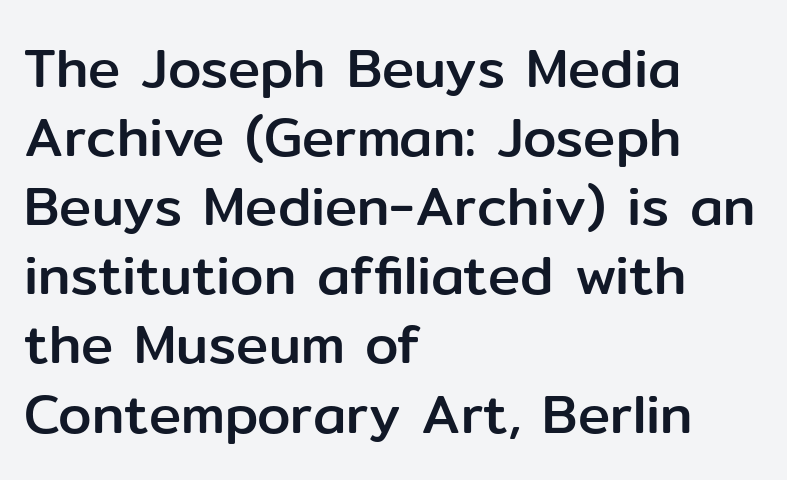
Q: Is the text italic (slanted)? A: No, it is upright.
Q: Is the typeface a serif or a sans-serif typeface? A: Sans-serif.
Q: Is the text underlined? A: No.
Q: How is the paragraph aligned? A: Left-aligned.
Q: Is the spacing between letters normal or unusually wide? A: Normal.
Q: Is the spacing between lines tight, normal or loose? A: Normal.
Q: Width (condensed, normal, or wide)? A: Normal.
Q: Stroke contrast? A: Low.
Q: x-height? A: Medium.
Q: Monospaced? A: No.
